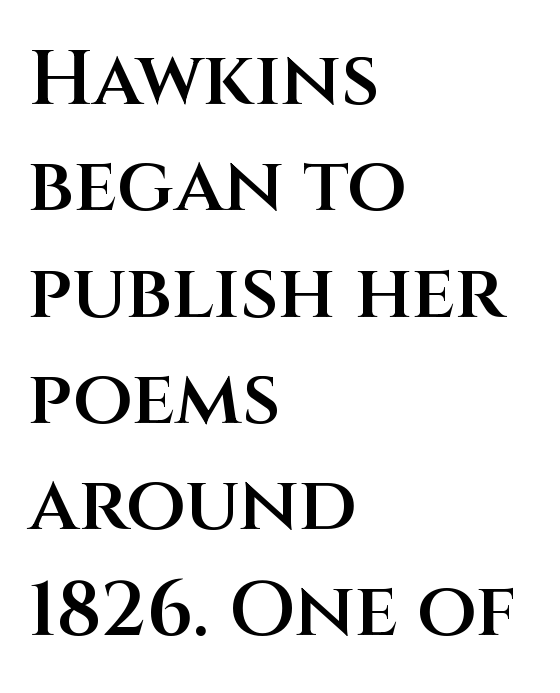
It's the straight-up-and-down kind of type. The specimen omits any rule beneath the text block's lines. The setting favours the left margin, as ordinary paragraphs usually do. Characters follow at the spacing the type designer built in. If you measured baseline to baseline, you'd find a middling distance.
